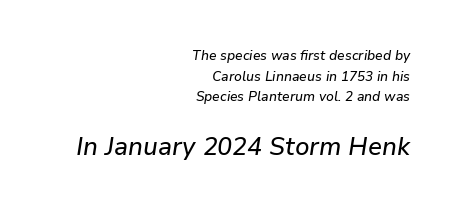
The image shows 26 px text type, italic (leaning right); set right-aligned, normal line spacing (1.48x), normal letter spacing, not underlined; the second (bottom) block is 1.86x larger.
